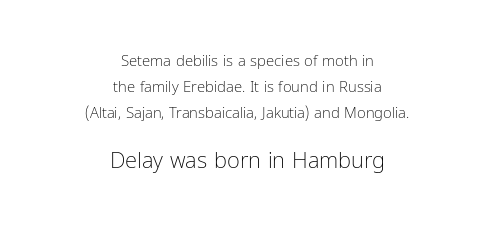
Ordinary non-slanted type is in use. The second block has been scaled up relative to the first. A quiet, ordinary-to-light weight characterises the typeface. Neither beginnings nor endings align; midpoints do. The rendering keeps characters at their native spacing. Check the space under the baseline: it is left empty.
